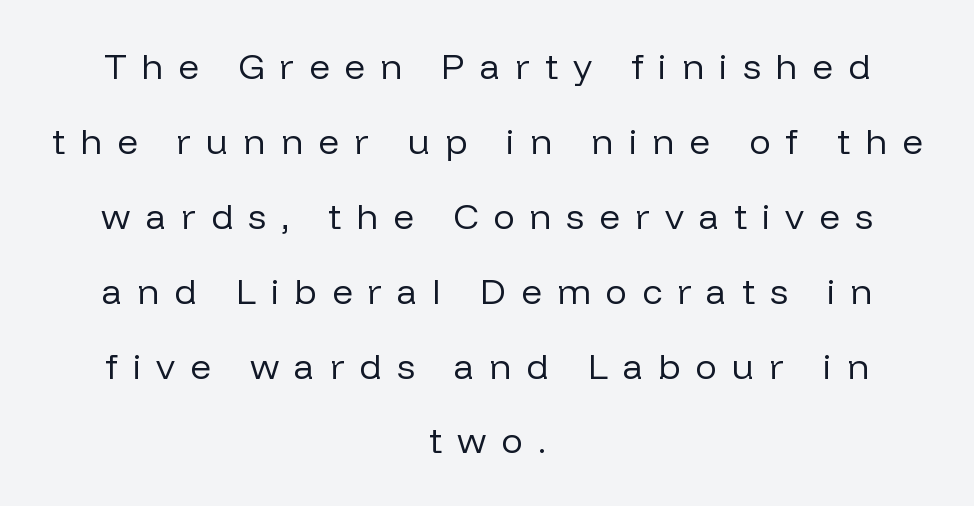
The image shows 36 px regular-weight sans-serif type, upright; set centered, loose line spacing (2.08x), unusually wide letter spacing (+0.42 em), not underlined; low stroke contrast and a medium x-height.
